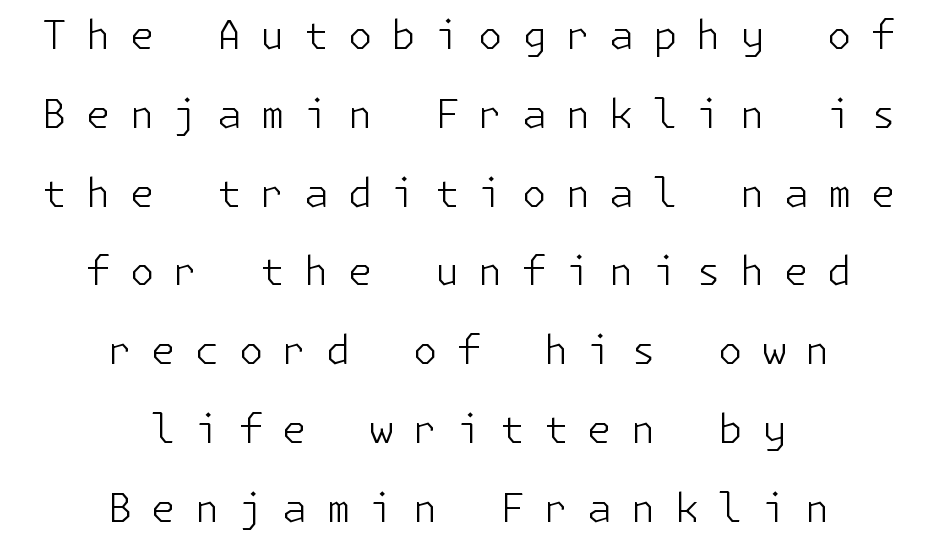
The line texture is sparse and dotted thanks to wide tracking. Typographically, this falls in the sans-serif category. Bold? No — there's no thickening of the strokes. Compared with a flush-left layout, this one balances lines on the center instead. Unmarked baselines from the first word to the last. Students, observe: this is what heavily led, spacious text looks like.
